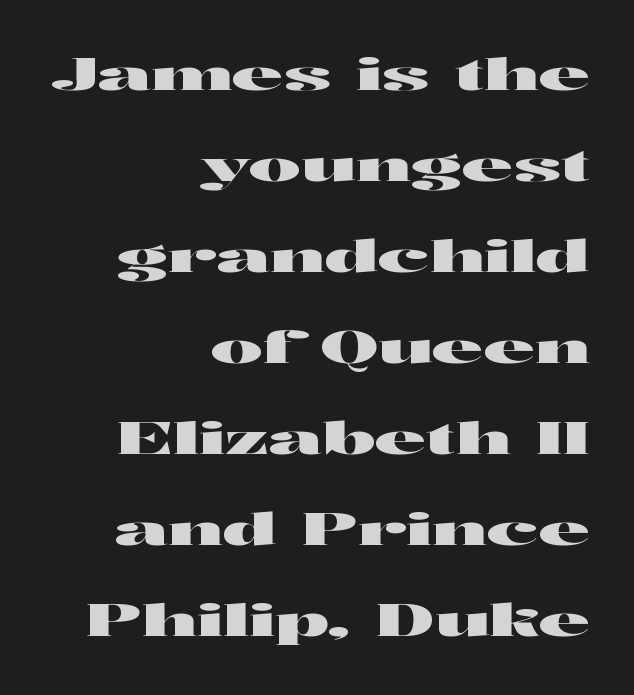
Q: Is the text italic (slanted)? A: No, it is upright.
Q: Is the typeface a serif or a sans-serif typeface? A: Sans-serif.
Q: Is the text underlined? A: No.
Q: How is the paragraph aligned? A: Right-aligned.
Q: Is the spacing between letters normal or unusually wide? A: Normal.
Q: Is the spacing between lines tight, normal or loose? A: Loose.
Q: Width (condensed, normal, or wide)? A: Wide.
Q: Stroke contrast? A: High.
Q: x-height? A: Medium.
Q: Monospaced? A: No.
